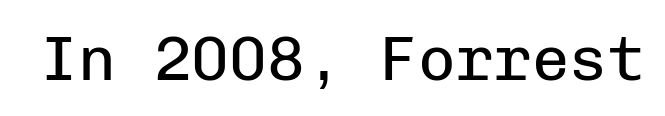
The image shows 63 px regular-weight sans-serif type, upright, monospaced; set normal letter spacing, not underlined; low stroke contrast and a medium x-height.
